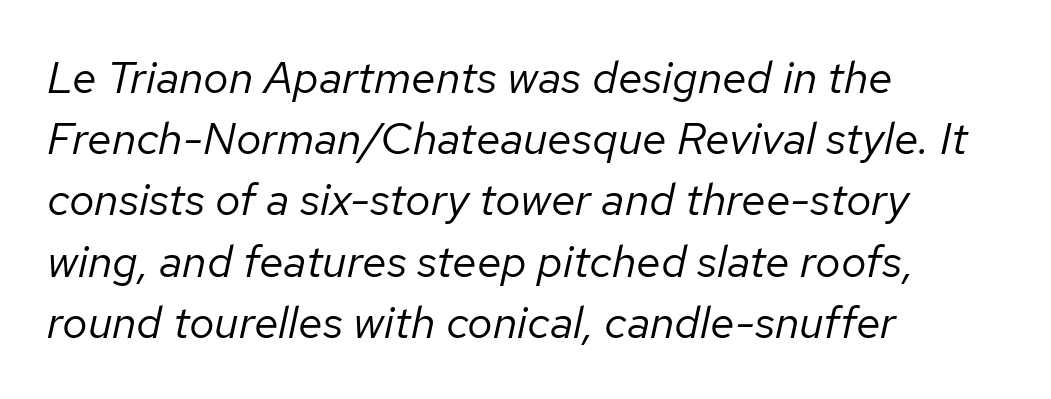
Q: Is the text bold? A: No.
Q: Is the text italic (slanted)? A: Yes, it leans right by about 12 degrees.
Q: Is the text underlined? A: No.
Q: How is the paragraph aligned? A: Left-aligned.
Q: Is the spacing between letters normal or unusually wide? A: Normal.
Q: Is the spacing between lines tight, normal or loose? A: Normal.
Q: Width (condensed, normal, or wide)? A: Normal.
Q: Stroke contrast? A: Low.
Q: x-height? A: Medium.
Q: Monospaced? A: No.
